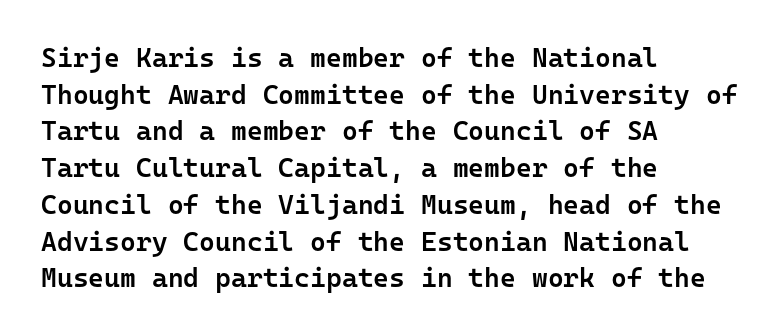
The image shows 27 px text type, upright; set left-aligned, normal line spacing (1.36x), normal letter spacing, not underlined.
